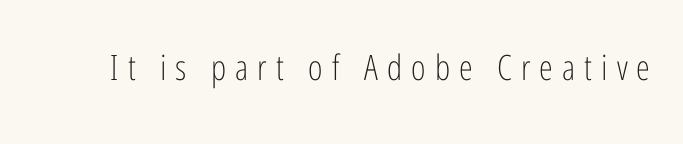
Q: Is the text bold? A: No.
Q: Is the text italic (slanted)? A: No, it is upright.
Q: Is the typeface a serif or a sans-serif typeface? A: Sans-serif.
Q: Is the text underlined? A: No.
Q: Is the spacing between letters normal or unusually wide? A: Unusually wide.
Q: Width (condensed, normal, or wide)? A: Condensed.
Q: Stroke contrast? A: Low.
Q: x-height? A: Medium.
Q: Monospaced? A: No.
